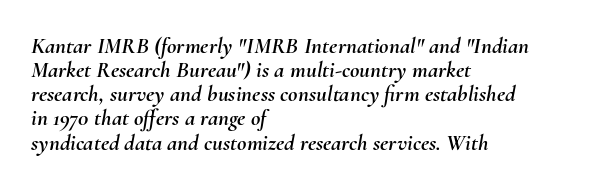
{"italic": "yes", "lean": "right", "slant_degrees": 10, "underline": "no", "align": "left", "line_spacing": "tight", "line_spacing_ratio": 1.05, "letter_spacing": "normal", "letter_spacing_em": 0.0, "glyph_px": 23}
